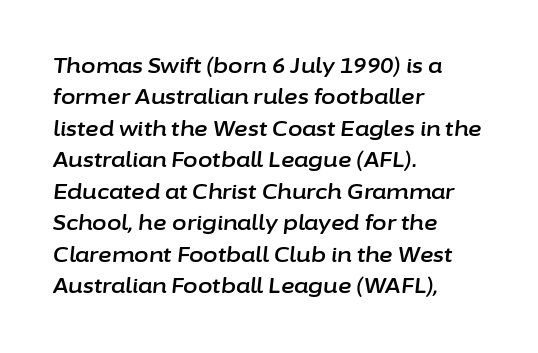
Q: Is the text italic (slanted)? A: Yes, it leans right by about 6 degrees.
Q: Is the text underlined? A: No.
Q: How is the paragraph aligned? A: Left-aligned.
Q: Is the spacing between letters normal or unusually wide? A: Normal.
Q: Is the spacing between lines tight, normal or loose? A: Normal.
